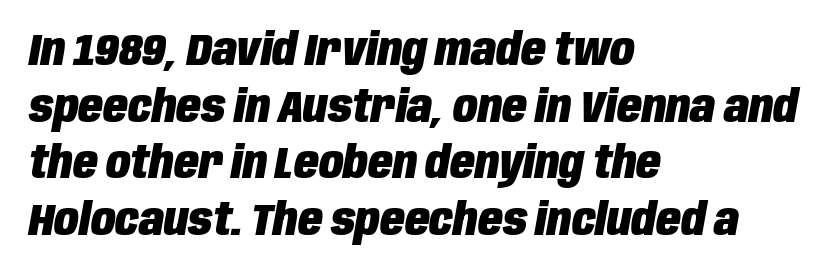
The image shows 45 px heavy, condensed type, italic (leaning right); set left-aligned, normal line spacing (1.26x), normal letter spacing, not underlined; low stroke contrast and a large x-height.
